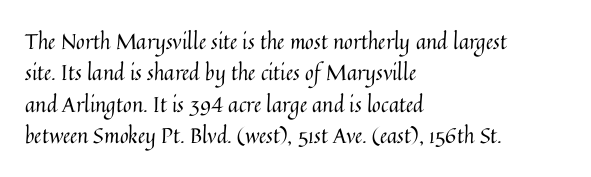
{"bold": "no", "underline": "no", "align": "left", "line_spacing": "normal", "line_spacing_ratio": 1.49, "letter_spacing": "normal", "letter_spacing_em": 0.0, "glyph_px": 21}
